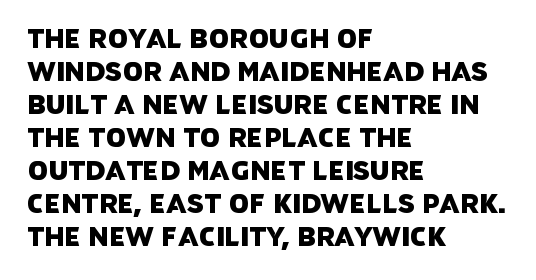
A student would call this left alignment; a typographer would say flush left, rag right. This block has exactly the height ordinary leading produces. The strip under each line holds only bare page. A typesetter would call this zero additional tracking.
